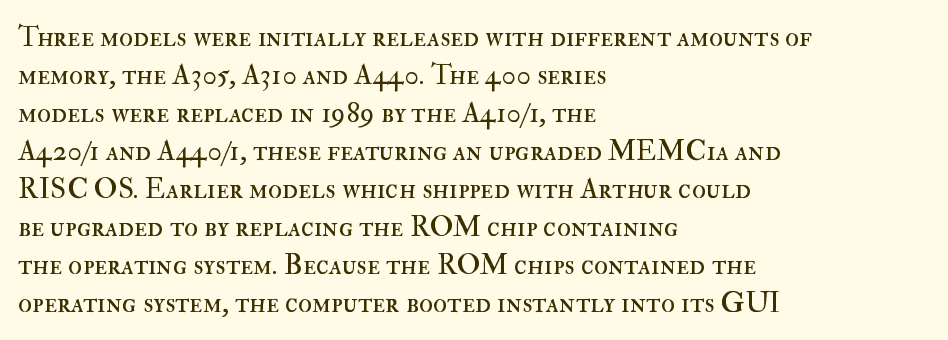
The image shows 29 px regular-weight type, upright; set left-aligned, normal line spacing (1.31x), normal letter spacing, not underlined; high stroke contrast and a small x-height.
